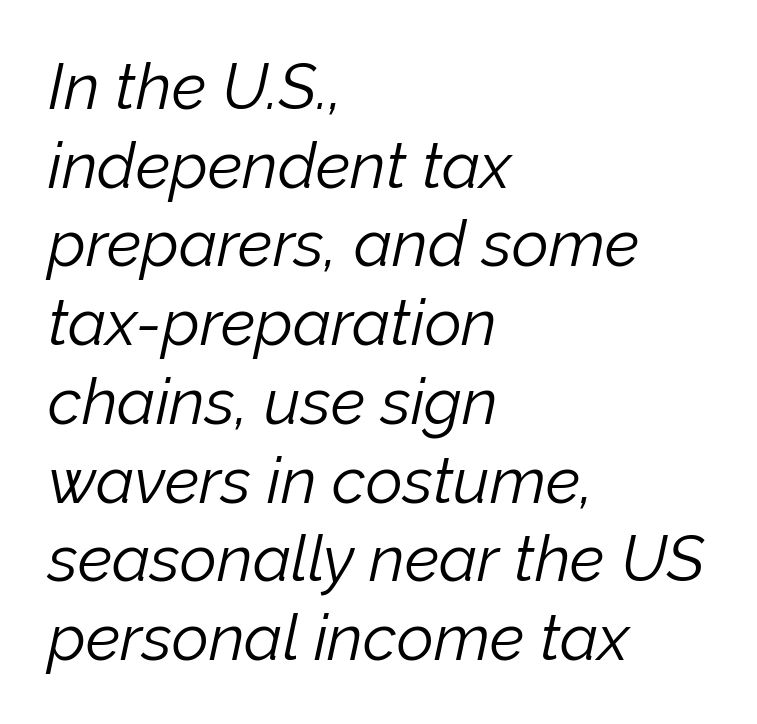
Does extra space separate the letters? No, they use regular spacing. A typesetter would mark this as italic. The text block is weighted toward the left margin, trailing off unevenly rightward. Check under the words: just untouched page. Heaviness? Minimal to ordinary, like unemphasized prose.
